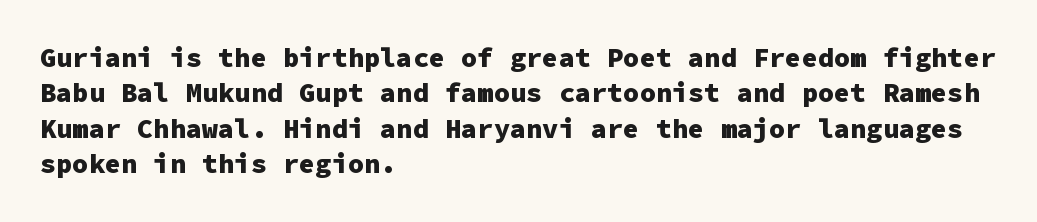
The image shows 27 px bold type, upright; set left-aligned, normal line spacing (1.31x), normal letter spacing, not underlined.
